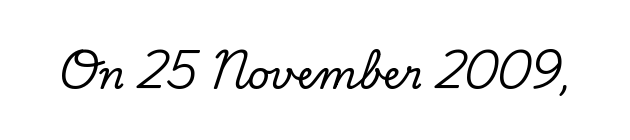
Q: Is the text italic (slanted)? A: Yes.
Q: Is the typeface a serif or a sans-serif typeface? A: Serif.
Q: Is the text underlined? A: No.
Q: Is the spacing between letters normal or unusually wide? A: Normal.
Q: Width (condensed, normal, or wide)? A: Normal.
Q: Stroke contrast? A: Low.
Q: x-height? A: Small.
Q: Monospaced? A: No.
